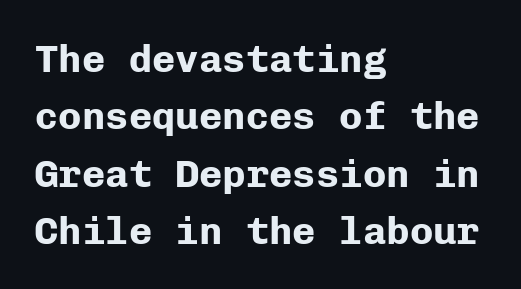
{"serif": "no", "italic": "no", "bold": "yes", "weight": "bold", "width": "normal", "stroke_contrast": "low", "x_height": "medium", "monospaced": "yes", "underline": "no", "align": "left", "line_spacing": "normal", "line_spacing_ratio": 1.47, "letter_spacing": "normal", "letter_spacing_em": 0.0, "glyph_px": 39}
